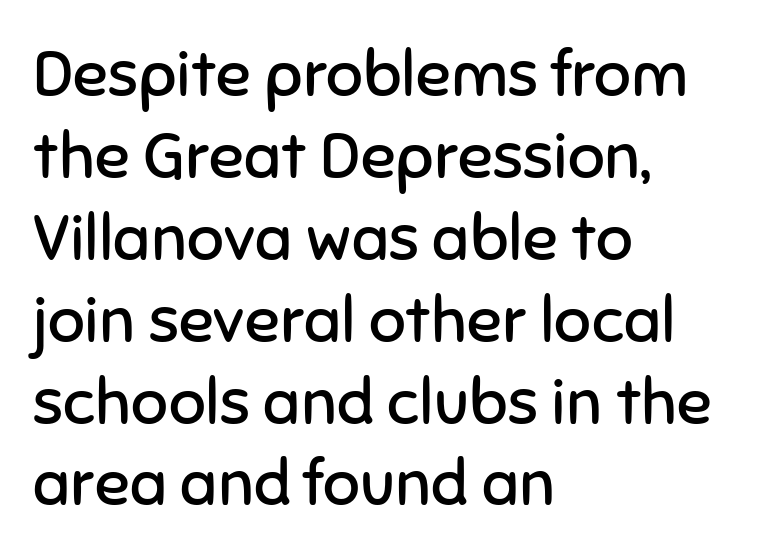
The image shows 65 px regular-weight sans-serif type, upright; set left-aligned, normal line spacing (1.26x), normal letter spacing, not underlined; low stroke contrast and a medium x-height.
